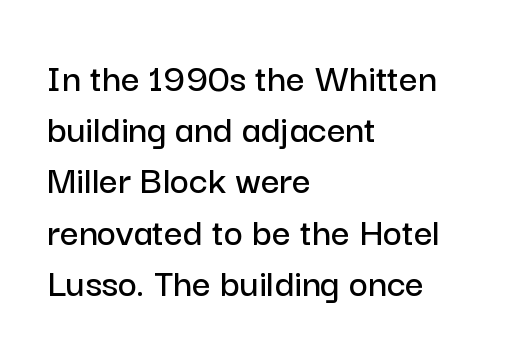
The image shows 41 px sans-serif type, upright; set left-aligned, normal line spacing (1.25x), normal letter spacing, not underlined; low stroke contrast and a medium x-height.
